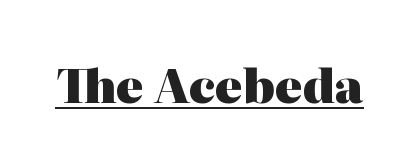
{"serif": "yes", "italic": "no", "bold": "yes", "weight": "heavy", "width": "normal", "stroke_contrast": "high", "x_height": "medium", "monospaced": "no", "underline": "yes", "letter_spacing": "normal", "letter_spacing_em": 0.0, "glyph_px": 46}
